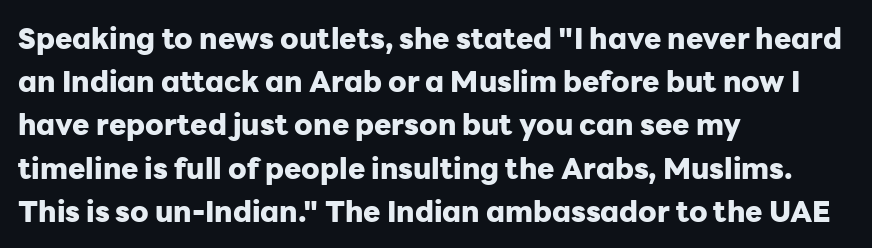
The zone under the glyphs is completely vacant. Ordinary non-slanted type is in use. Looks like regular typesetting: each glyph gets only the width it needs. The letters carry no serifs — their stems end cleanly without finishing strokes. The lines are quadded left.
